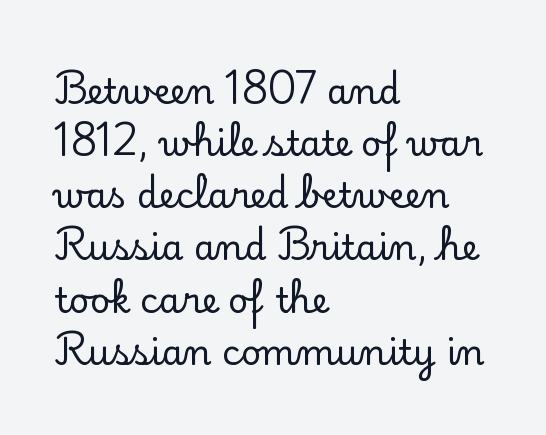
Is there any slant? The stems are plumb. The characters display serif detailing at their extremities. Compared with a centered layout, this one pins lines to the left instead. Between one letter and the next there's only the usual sliver of space. Normally led — the rows are evenly, conventionally spaced. The glyphs are unaccompanied by any horizontal stroke below them.
